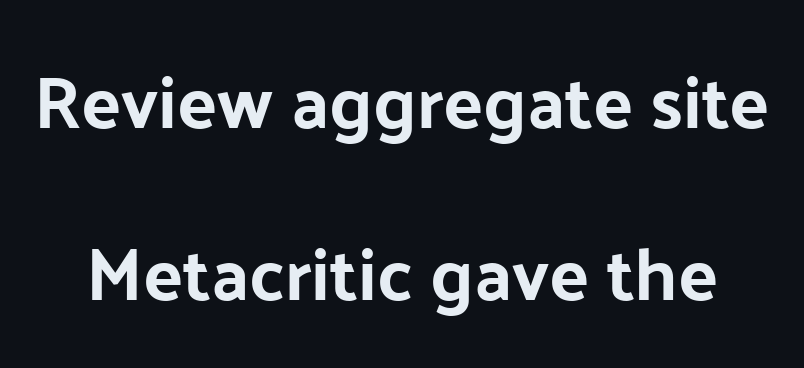
{"serif": "no", "italic": "no", "bold": "yes", "weight": "bold", "width": "normal", "stroke_contrast": "low", "x_height": "medium", "monospaced": "no", "underline": "no", "line_spacing": "loose", "line_spacing_ratio": 2.33, "letter_spacing": "normal", "letter_spacing_em": 0.0, "glyph_px": 74}
